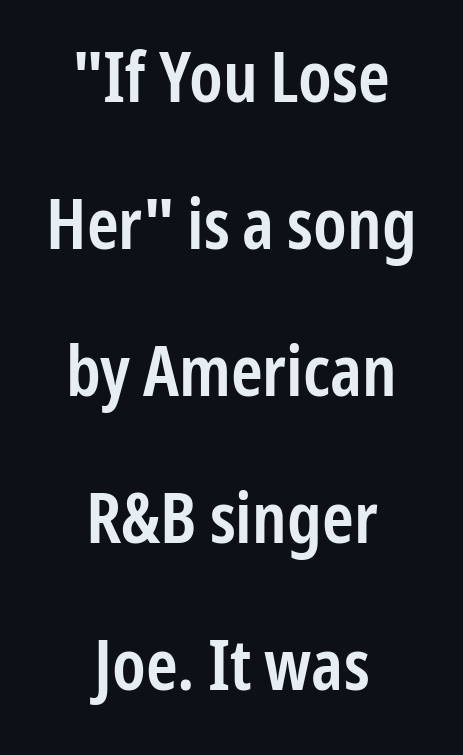
The image shows 71 px semibold, condensed sans-serif type, upright; set centered, loose line spacing (2.07x), normal letter spacing, not underlined; low stroke contrast and a medium x-height.
